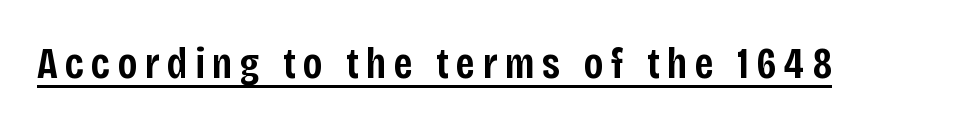
Posture: straight, roman, zero tilt. The rendering uses natural spacing where letterforms have individual widths. Font category for this specimen: sans-serif. A continuous stroke trails under the words, as in a hyperlink.
